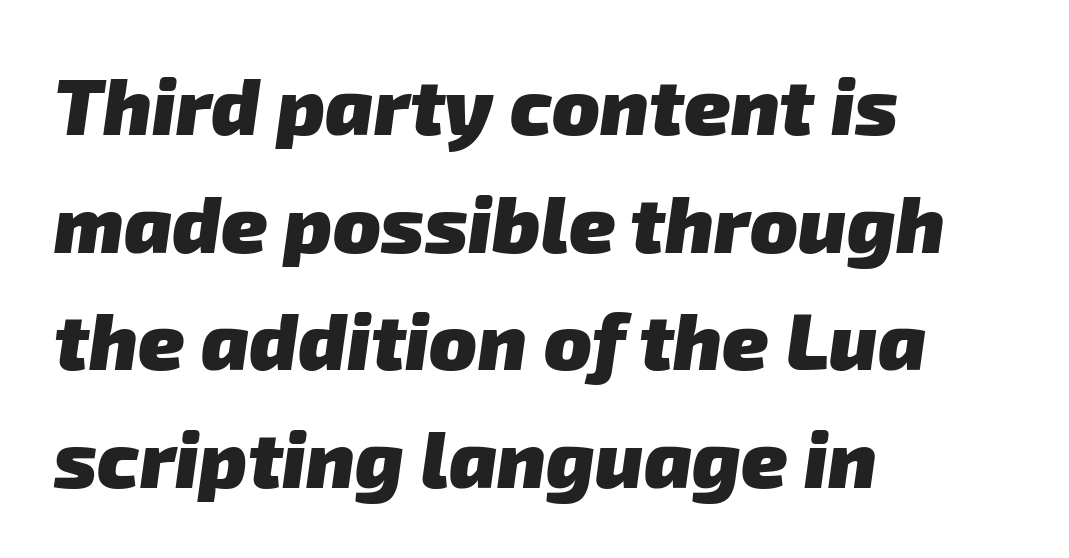
Q: Is the text bold? A: Yes.
Q: Is the typeface a serif or a sans-serif typeface? A: Sans-serif.
Q: Is the text underlined? A: No.
Q: How is the paragraph aligned? A: Left-aligned.
Q: Is the spacing between letters normal or unusually wide? A: Normal.
Q: Is the spacing between lines tight, normal or loose? A: Normal.
Q: Width (condensed, normal, or wide)? A: Normal.
Q: Stroke contrast? A: Low.
Q: x-height? A: Medium.
Q: Monospaced? A: No.
